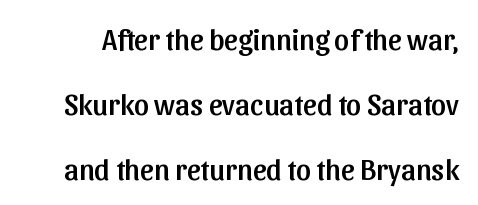
The image shows 30 px sans-serif type, upright; set loose line spacing (2.16x), normal letter spacing, not underlined; low stroke contrast and a medium x-height.
